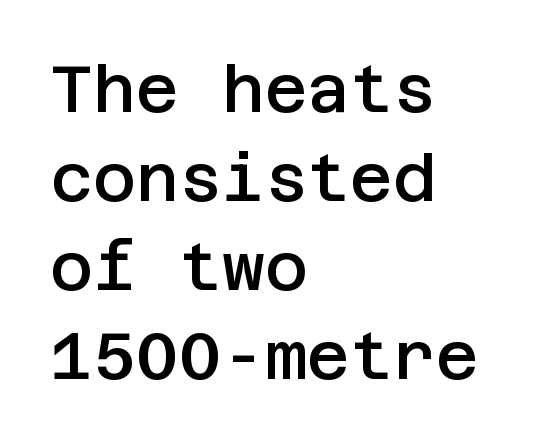
The font family rendered here belongs to the sans-serif group. No word sits above an underline. Honestly, the row spacing looks completely unremarkable. Nope, not italic — everything's standing straight. A classic flush-left, rag-right setting is used for this passage. Students, this is semibold: more ink than regular, less than bold.
